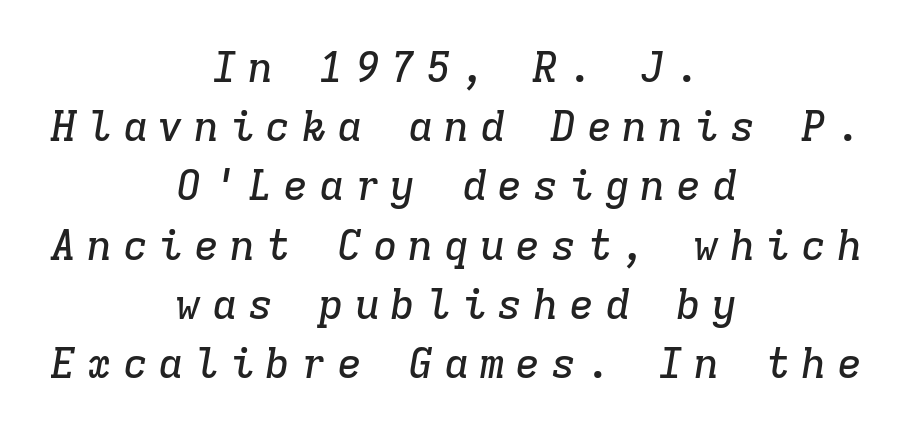
These lines sit exactly where default settings would place them. Descenders are the only things crossing below the line. Every row of glyphs is offset so its center matches the block's center. Compared with typical body copy, the letter spacing here is much looser. This sample uses an oblique cut, with every glyph tilted off the vertical.
